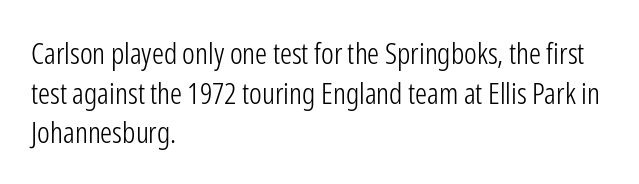
Ordinary non-slanted type is in use. A bare baseline throughout the passage. The line-height multiplier appears to be the usual default. If you drew a ruler down the left edge, every line would touch it. The weight tops out at a normal text grade.
